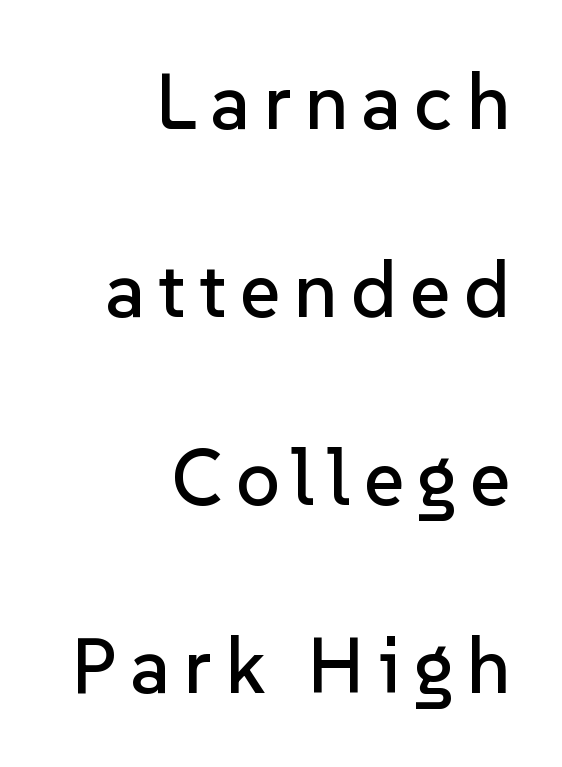
{"serif": "no", "italic": "no", "width": "normal", "stroke_contrast": "low", "x_height": "medium", "monospaced": "no", "underline": "no", "align": "right", "line_spacing": "loose", "line_spacing_ratio": 2.41, "glyph_px": 78}
